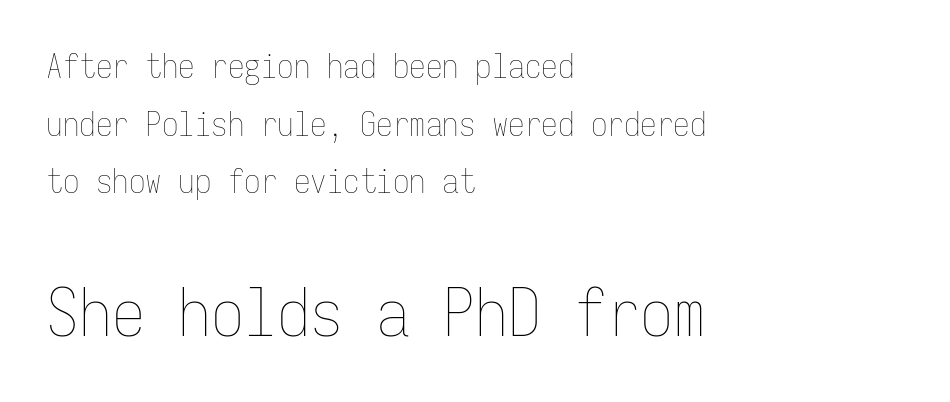
{"italic": "no", "bold": "no", "weight": "thin", "width": "condensed", "stroke_contrast": "low", "x_height": "medium", "monospaced": "yes", "underline": "no", "align": "left", "line_spacing_ratio": 1.75, "letter_spacing": "normal", "letter_spacing_em": 0.0, "larger_block": "second", "size_ratio": 2.0, "glyph_px": 66}
